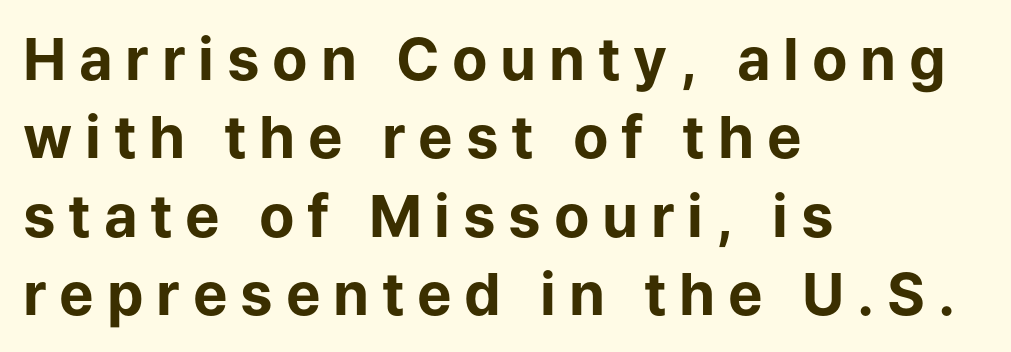
Q: Is the text bold? A: Yes.
Q: Is the text italic (slanted)? A: No, it is upright.
Q: Is the typeface a serif or a sans-serif typeface? A: Sans-serif.
Q: Is the text underlined? A: No.
Q: How is the paragraph aligned? A: Left-aligned.
Q: Is the spacing between letters normal or unusually wide? A: Unusually wide.
Q: Is the spacing between lines tight, normal or loose? A: Normal.
Q: Width (condensed, normal, or wide)? A: Normal.
Q: Stroke contrast? A: Low.
Q: x-height? A: Medium.
Q: Monospaced? A: No.
